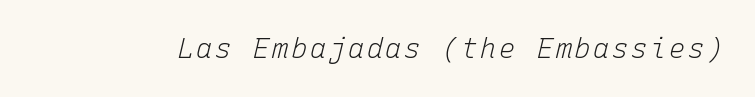
The whole block is typeset with a tilt. Weight class: somewhere from thin through regular. No word sits above an underline.
